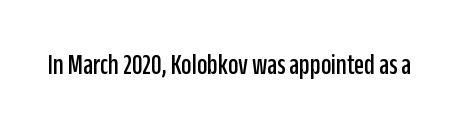
Q: Is the text italic (slanted)? A: No, it is upright.
Q: Is the typeface a serif or a sans-serif typeface? A: Sans-serif.
Q: Is the text underlined? A: No.
Q: Is the spacing between letters normal or unusually wide? A: Normal.
Q: Width (condensed, normal, or wide)? A: Condensed.
Q: Stroke contrast? A: Low.
Q: x-height? A: Large.
Q: Monospaced? A: No.
